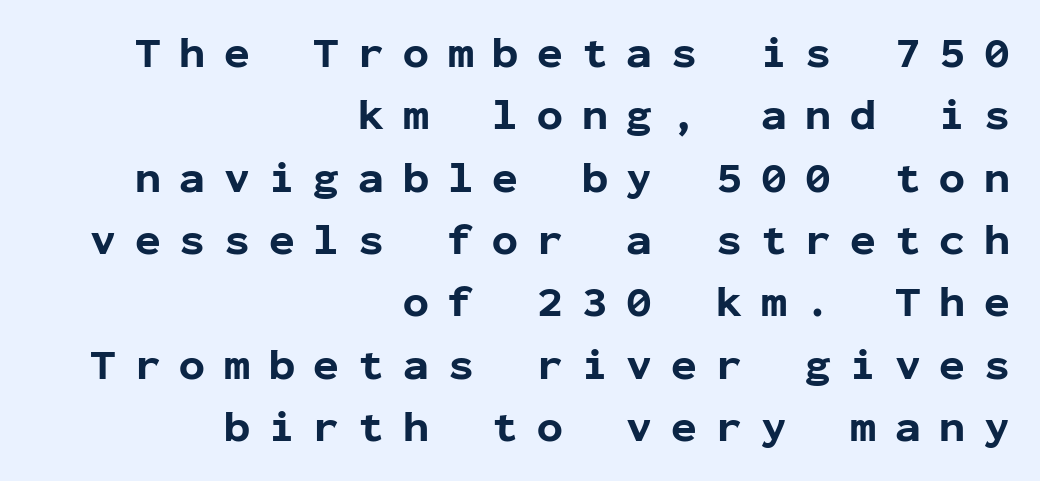
The image shows 43 px bold sans-serif type, upright, monospaced; set right-aligned, normal line spacing (1.45x), unusually wide letter spacing (+0.44 em), not underlined; low stroke contrast and a medium x-height.
